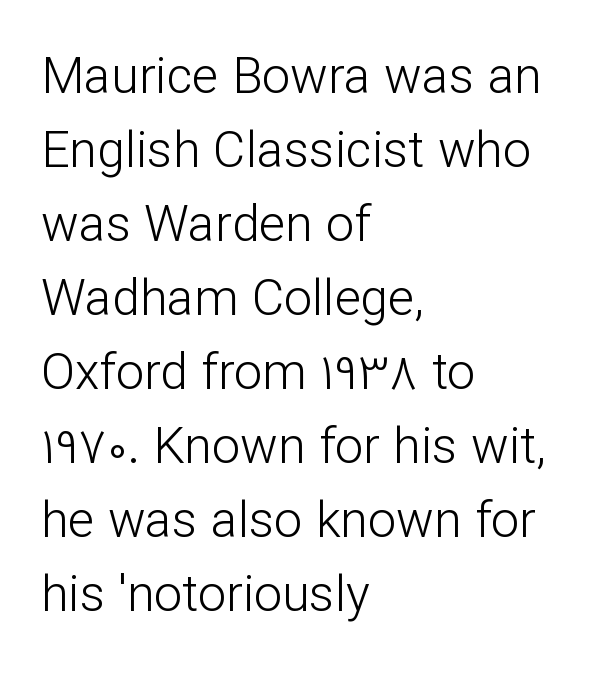
The image shows 50 px light sans-serif type, upright; set left-aligned, normal line spacing (1.48x), normal letter spacing, not underlined; low stroke contrast and a medium x-height.
